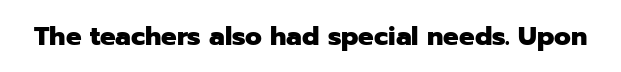
{"italic": "no", "bold": "yes", "underline": "no", "letter_spacing": "normal", "letter_spacing_em": 0.0, "glyph_px": 26}
